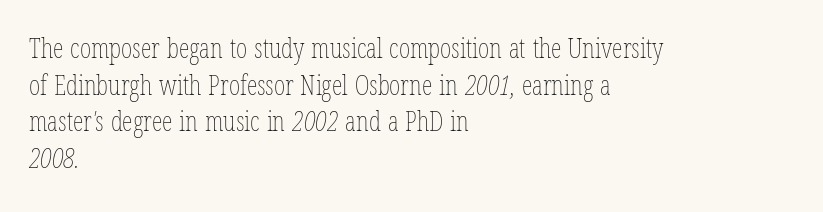
Q: Is the text bold? A: No.
Q: Is the text underlined? A: No.
Q: How is the paragraph aligned? A: Left-aligned.
Q: Is the spacing between letters normal or unusually wide? A: Normal.
Q: Is the spacing between lines tight, normal or loose? A: Normal.
